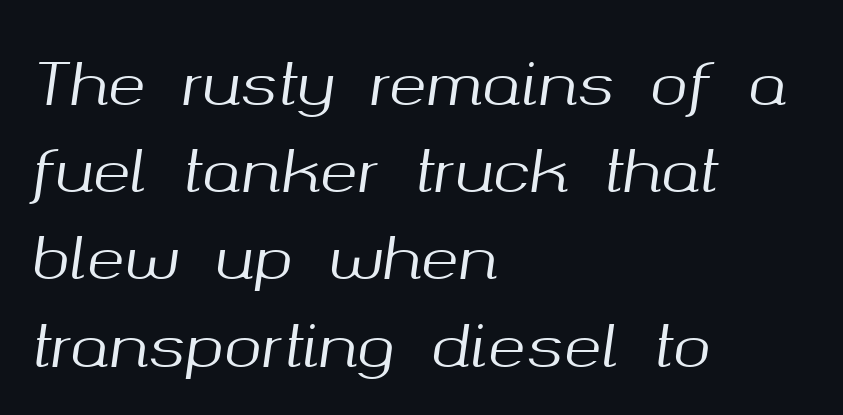
The image shows 57 px text type, italic (leaning right); set left-aligned, normal line spacing (1.53x), normal letter spacing, not underlined; medium stroke contrast and a medium x-height.
